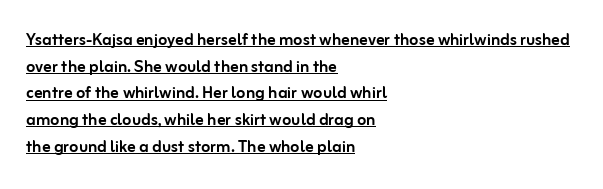
Teacher's note: observe the even left margin — that is flush-left alignment. Letter spacing: default. Rows of type keep a routine distance in the vertical direction. The type sits square on the baseline with zero lean. This is underlined copy, the kind a proofreader might mark for attention.
